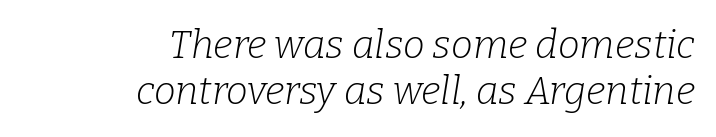
The image shows 39 px light serif type, italic (leaning right); set right-aligned, line spacing 1.18x, normal letter spacing, not underlined; low stroke contrast and a medium x-height.
